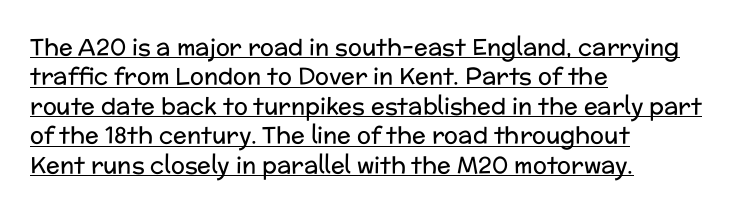
Q: Is the text bold? A: No.
Q: Is the text italic (slanted)? A: No, it is upright.
Q: Is the text underlined? A: Yes.
Q: How is the paragraph aligned? A: Left-aligned.
Q: Is the spacing between letters normal or unusually wide? A: Normal.
Q: Is the spacing between lines tight, normal or loose? A: Normal.
